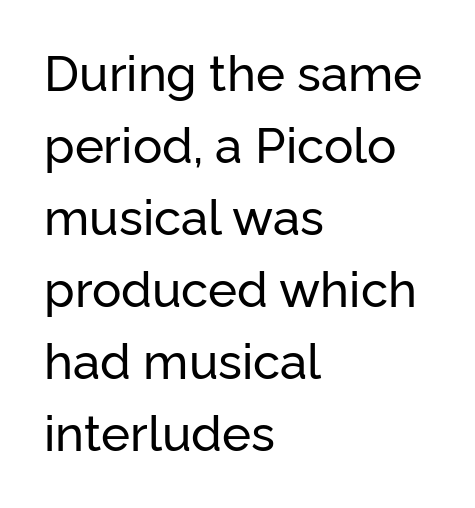
Q: Is the text italic (slanted)? A: No, it is upright.
Q: Is the typeface a serif or a sans-serif typeface? A: Sans-serif.
Q: Is the text underlined? A: No.
Q: How is the paragraph aligned? A: Left-aligned.
Q: Is the spacing between letters normal or unusually wide? A: Normal.
Q: Is the spacing between lines tight, normal or loose? A: Normal.
Q: Width (condensed, normal, or wide)? A: Normal.
Q: Stroke contrast? A: Low.
Q: x-height? A: Medium.
Q: Monospaced? A: No.
